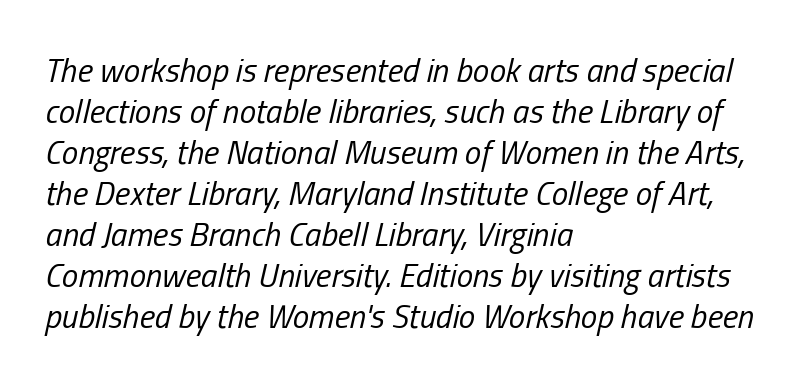
Typeset ragged right — the left edge is the straight one. Nothing heavy about these letters — not bold at all. The whole block is typeset with a tilt. A typesetter would call this proportional, since set widths differ per character. No extra tracking has been applied to these lines. Descender tails drop into unmarked territory.
